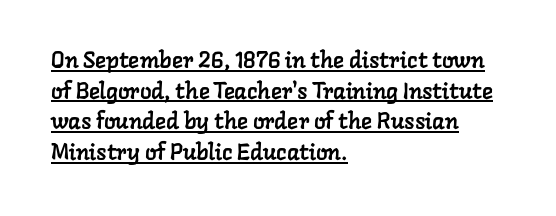
The image shows 23 px text type; set left-aligned, normal line spacing (1.33x), normal letter spacing, underlined.
